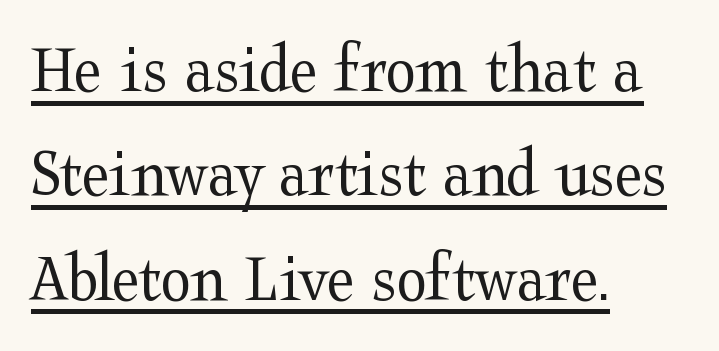
Tall strokes in this sample are plumb rather than angled. The font is comparable to plain body text, perhaps lighter. Has an underline been added? It has. Vertical spacing — default.
